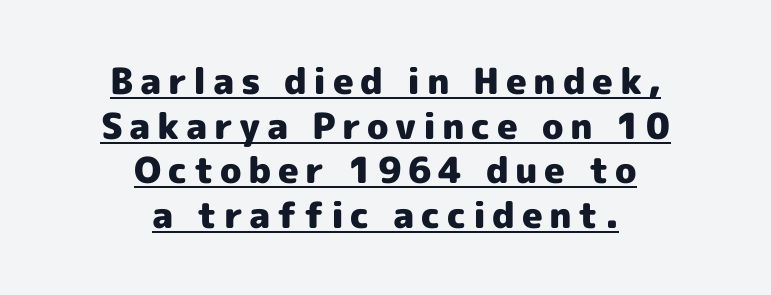
Q: Is the text bold? A: Yes.
Q: Is the text italic (slanted)? A: No, it is upright.
Q: Is the typeface a serif or a sans-serif typeface? A: Sans-serif.
Q: Is the text underlined? A: Yes.
Q: How is the paragraph aligned? A: Centered.
Q: Width (condensed, normal, or wide)? A: Normal.
Q: x-height? A: Medium.
Q: Monospaced? A: No.
